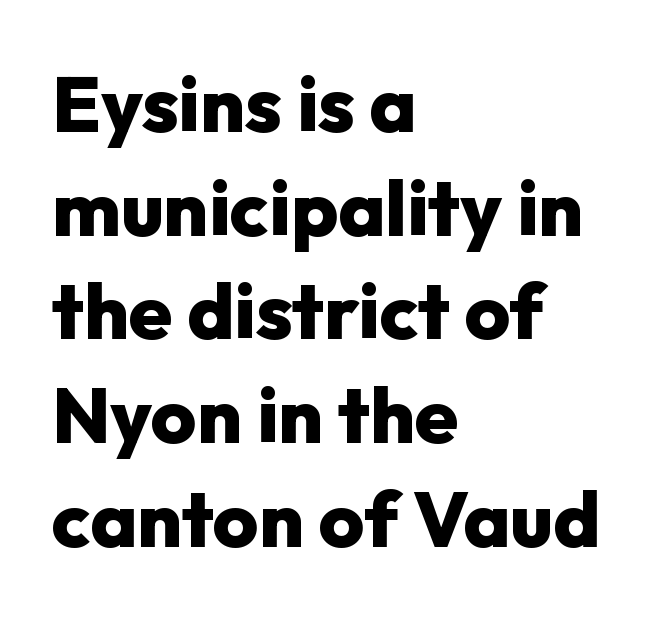
The passage shown stacks its lines at a standard gap. Words appear dense and cohesive because spacing is normal. The glyphs are unaccompanied by any horizontal stroke below them. This sample has the flowing, uneven cadence of proportional lettering. If you drew a ruler down the left edge, every line would touch it. Nope, not italic — everything's standing straight.
